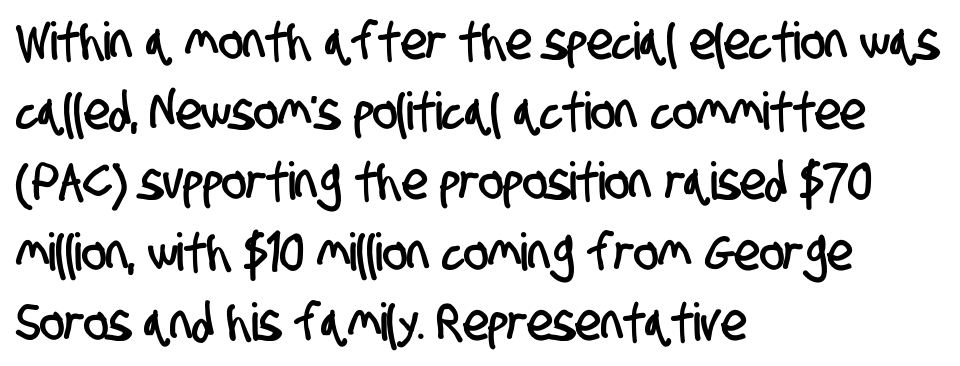
The font family rendered here belongs to the sans-serif group. Nobody drew a line under any word here. Do the characters align in a grid? No, the font is proportional. Glyph-to-glyph distance matches everyday printed text. Is there much room between lines? A standard amount, neither cramped nor airy.
